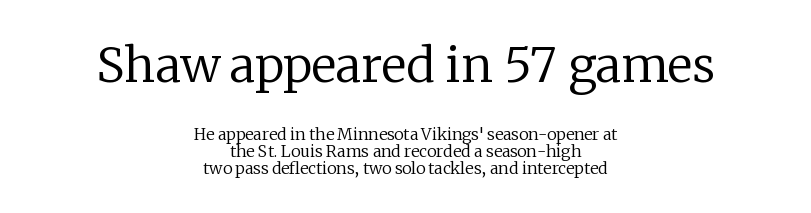
The image shows 48 px regular-weight serif type, upright; set centered, tight line spacing (1.07x), normal letter spacing, not underlined; the first (top) block is 3.0x larger; low stroke contrast and a medium x-height.
